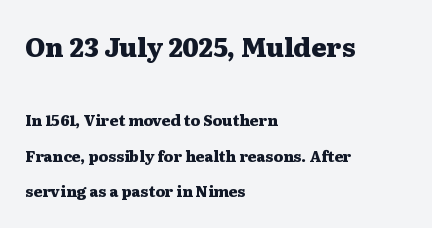
Q: Is the text bold? A: Yes.
Q: Is the text italic (slanted)? A: No, it is upright.
Q: Is the text underlined? A: No.
Q: How is the paragraph aligned? A: Left-aligned.
Q: Is the spacing between letters normal or unusually wide? A: Normal.
Q: Is the spacing between lines tight, normal or loose? A: Loose.
Q: Which block of text is set in a larger size, the first (top) or the second (bottom)? A: The first (top) one.
